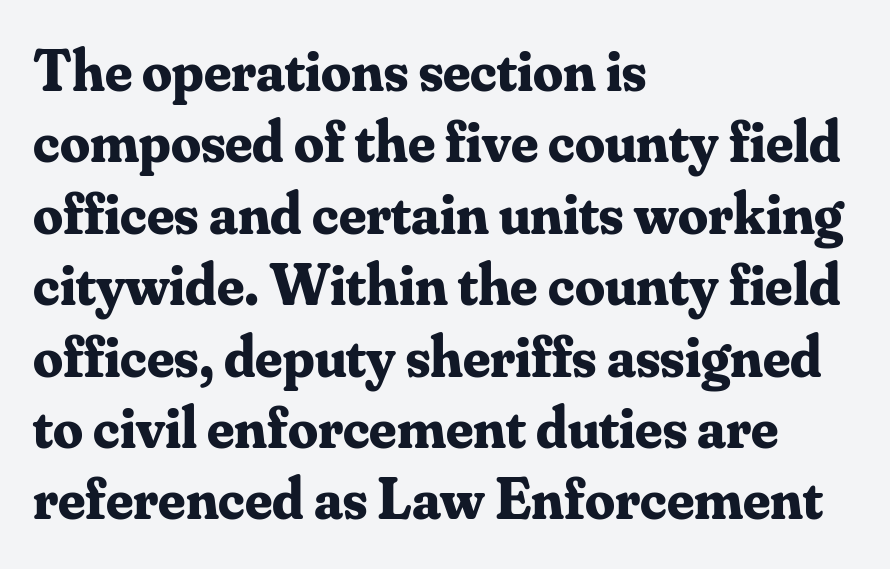
Notice how the passage keeps a crisp vertical edge on the left only. You can tell it's not italic because the verticals are truly vertical. Its strokes are broad and dark, the hallmark of bold type. The specimen omits any rule beneath the text block's lines.
